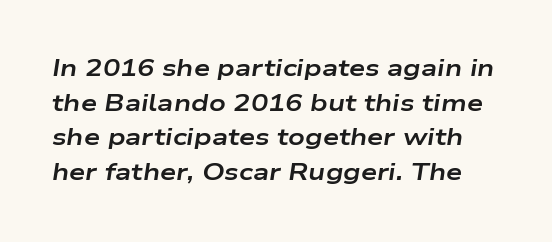
The line texture is even and compact thanks to regular tracking. Every character sits at an angle, as italics do. This block has exactly the height ordinary leading produces. In terms of weight, the rendering is a true, heavy bold. Each row of text sits above clean, open space.
